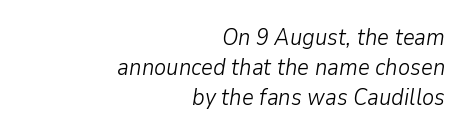
The image shows 23 px text type, italic (leaning right); set right-aligned, normal line spacing (1.31x), normal letter spacing, not underlined.
